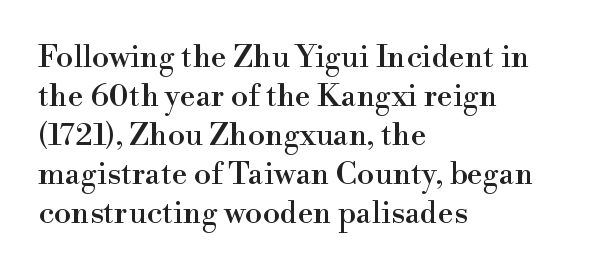
Short note: letters normally spaced. The words here are not underlined. These lines are rendered in a variable-pitch font. Are there feet on the stems? There are — it's a serif. Left-aligned paragraph, ragged on the right. When letters stand straight like this, we call the style roman or upright.
